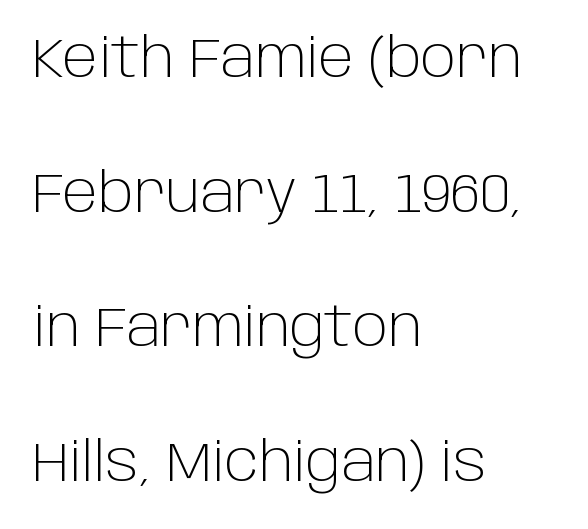
Q: Is the text bold? A: No.
Q: Is the text italic (slanted)? A: No, it is upright.
Q: Is the typeface a serif or a sans-serif typeface? A: Sans-serif.
Q: Is the text underlined? A: No.
Q: How is the paragraph aligned? A: Left-aligned.
Q: Is the spacing between letters normal or unusually wide? A: Normal.
Q: Is the spacing between lines tight, normal or loose? A: Loose.
Q: Width (condensed, normal, or wide)? A: Normal.
Q: Stroke contrast? A: Low.
Q: x-height? A: Large.
Q: Monospaced? A: No.
